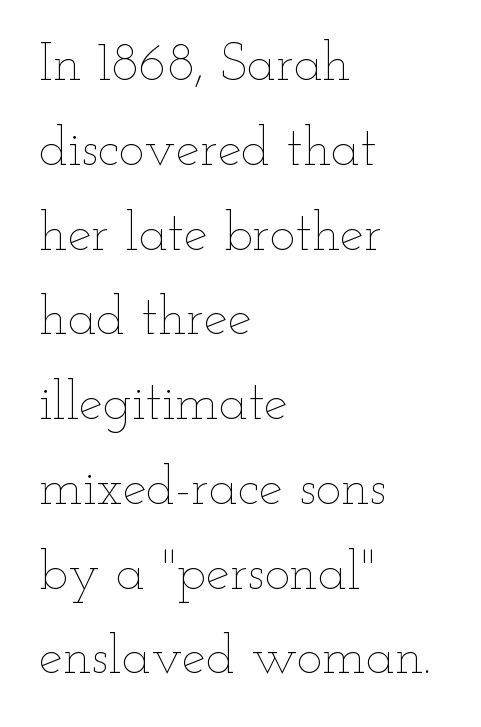
The image shows 54 px thin, wide type, upright; set left-aligned, normal line spacing (1.57x), normal letter spacing, not underlined; low stroke contrast and a small x-height.
